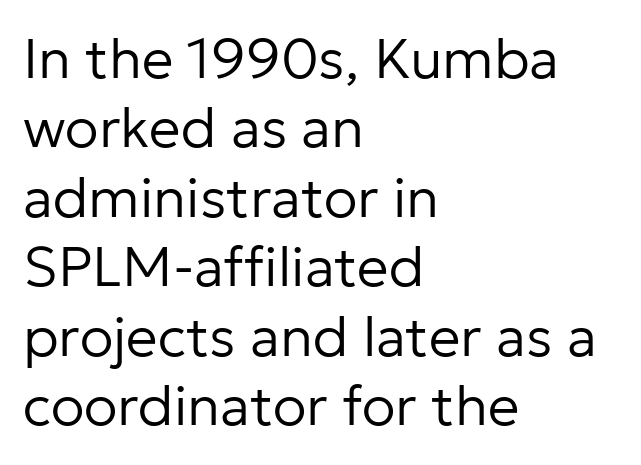
If you drew a line through each stem, it would be perfectly vertical. The passage shown is not underscored anywhere. Typographically, this falls in the sans-serif category. Here the glyphs are tracked normally, forming tight word shapes. You could not count columns in this text — the font is proportionally spaced. Weight: regular or lighter.
